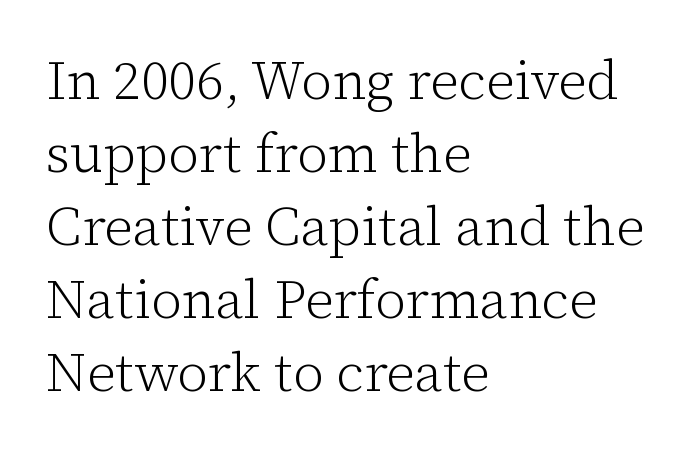
Interline gaps are of average width in this sample. Every stem runs plumb, perpendicular to the baseline. The paragraph shown leans on its left margin. The glyphs are unaccompanied by any horizontal stroke below them. How are the letters spaced? Ordinarily, with no added tracking.
